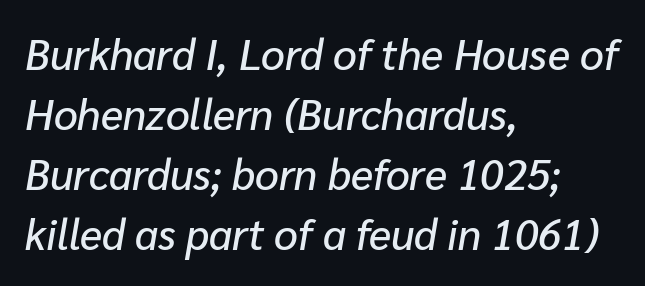
{"italic": "yes", "lean": "right", "slant_degrees": 10, "width": "normal", "stroke_contrast": "low", "x_height": "medium", "monospaced": "no", "underline": "no", "align": "left", "line_spacing": "normal", "line_spacing_ratio": 1.43, "letter_spacing": "normal", "letter_spacing_em": 0.0, "glyph_px": 42}
